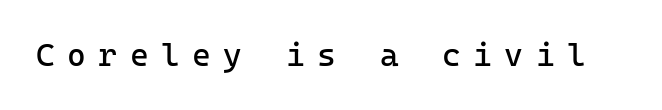
{"serif": "no", "italic": "no", "bold": "no", "weight": "regular", "width": "normal", "stroke_contrast": "low", "x_height": "medium", "monospaced": "yes", "underline": "no", "letter_spacing": "wide", "letter_spacing_em": 0.39, "glyph_px": 32}
